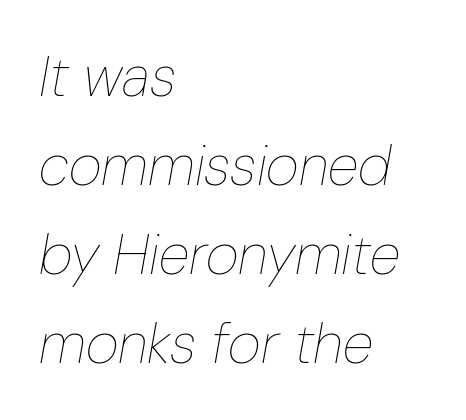
Glyph-to-glyph distance matches everyday printed text. The cut favours lightness, reaching ordinary text weight at its darkest. The rows are spaced the way most documents space them. The typesetter chose a ragged-right arrangement here. A typesetter would call this proportional, since set widths differ per character.
